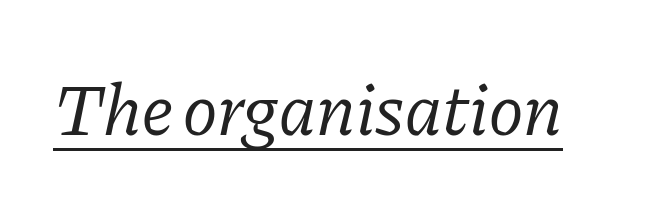
The image shows 73 px regular-weight serif type, italic (leaning right); set normal letter spacing, underlined; low stroke contrast and a medium x-height.
